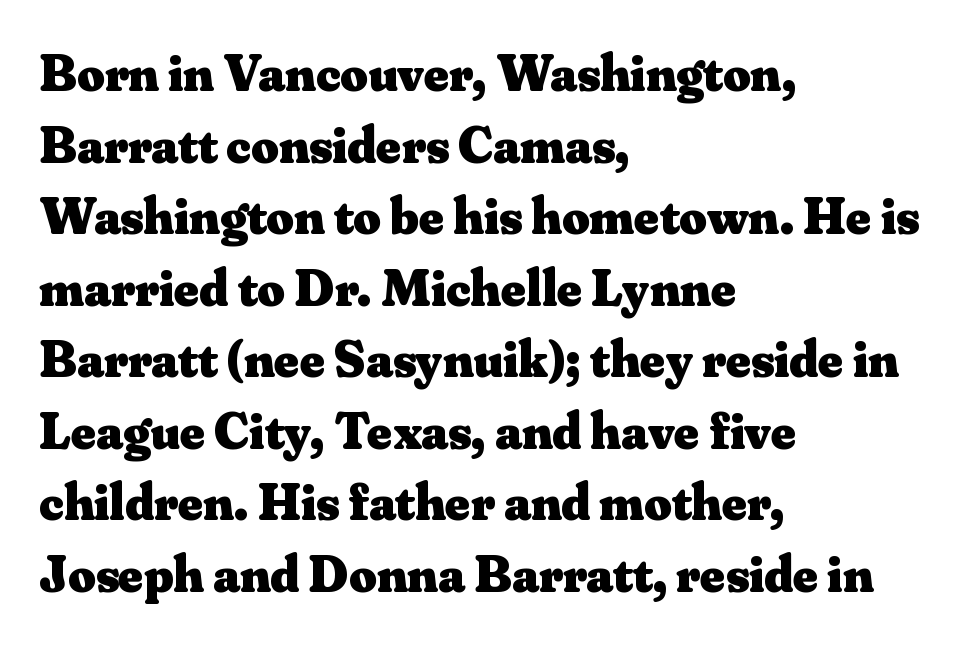
{"serif": "yes", "italic": "no", "bold": "yes", "weight": "heavy", "width": "normal", "stroke_contrast": "medium", "x_height": "small", "monospaced": "no", "underline": "no", "align": "left", "line_spacing": "normal", "line_spacing_ratio": 1.35, "letter_spacing": "normal", "letter_spacing_em": 0.0, "glyph_px": 53}
